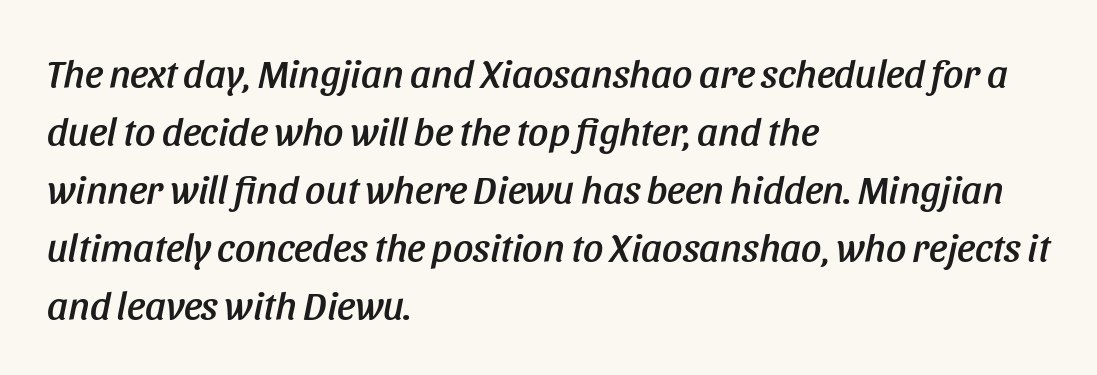
The image shows 40 px condensed type, italic (leaning right); set left-aligned, normal line spacing (1.45x), normal letter spacing, not underlined; low stroke contrast and a large x-height.
